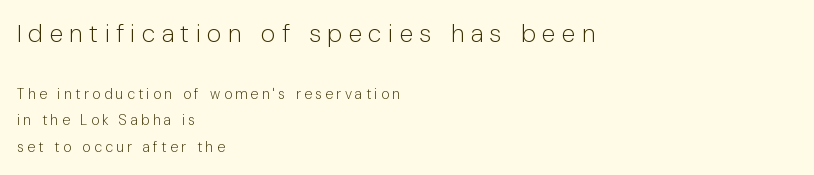
{"italic": "no", "bold": "no", "underline": "no", "align": "left", "line_spacing": "loose", "line_spacing_ratio": 1.91, "letter_spacing": "wide", "letter_spacing_em": 0.25, "larger_block": "first", "size_ratio": 1.79, "glyph_px": 25}
